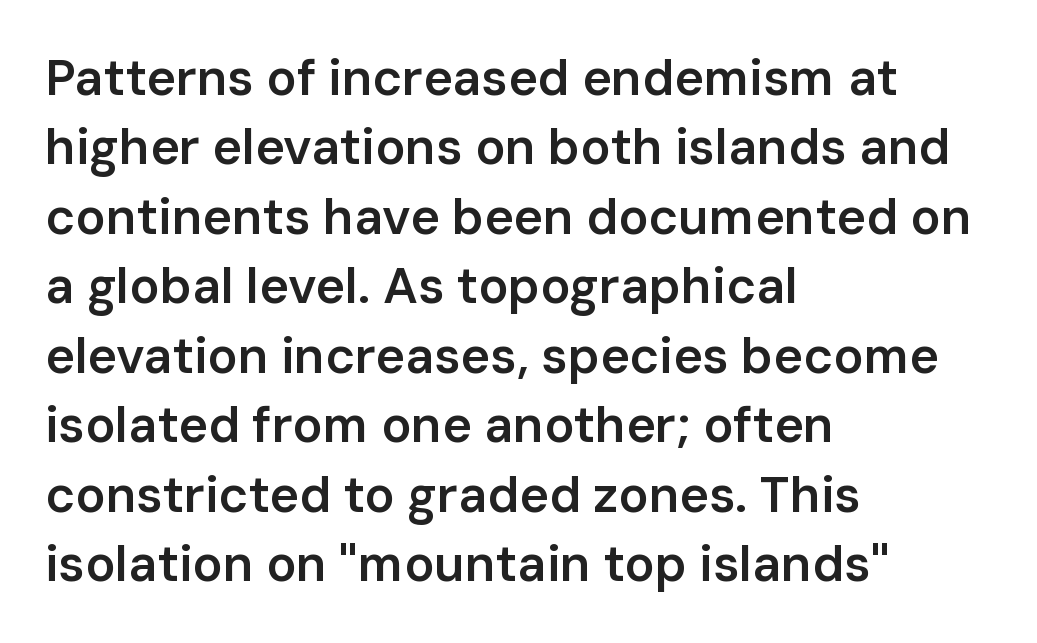
The image shows 50 px semibold sans-serif type, upright; set left-aligned, normal line spacing (1.39x), normal letter spacing, not underlined; low stroke contrast and a medium x-height.
